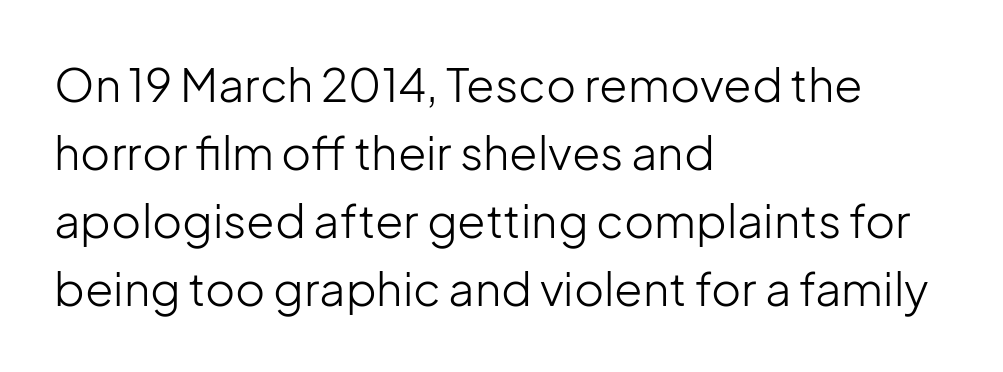
Students, note that the glyphs here touch the page at normal intervals. Posture: vertical. Font category for this specimen: sans-serif. Is this a fixed-width face? No — the glyphs have proportional, varying widths.
